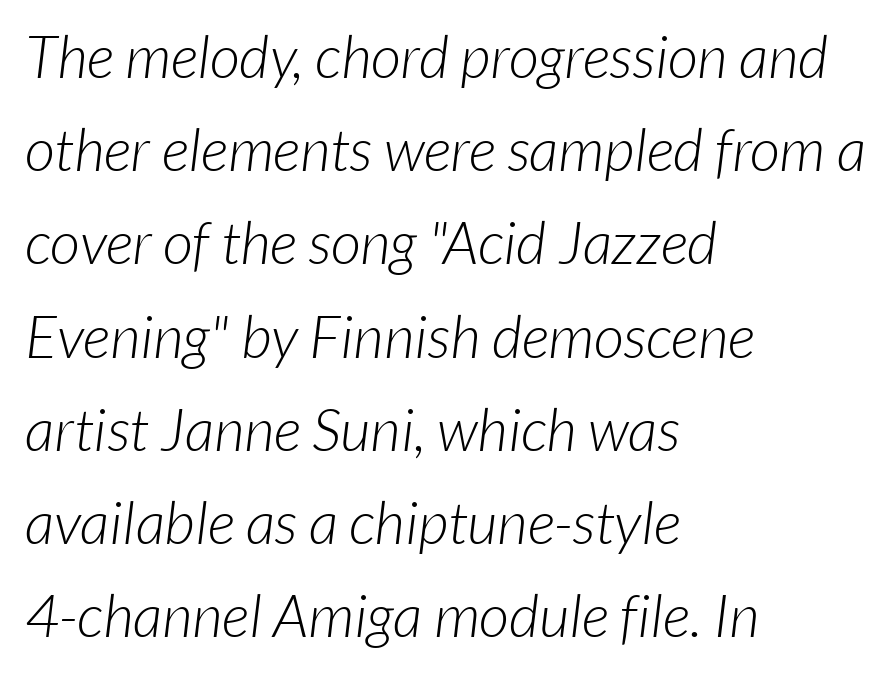
Q: Is the text bold? A: No.
Q: Is the typeface a serif or a sans-serif typeface? A: Sans-serif.
Q: Is the text underlined? A: No.
Q: How is the paragraph aligned? A: Left-aligned.
Q: Is the spacing between letters normal or unusually wide? A: Normal.
Q: Is the spacing between lines tight, normal or loose? A: Normal.
Q: Width (condensed, normal, or wide)? A: Normal.
Q: Stroke contrast? A: Low.
Q: x-height? A: Medium.
Q: Monospaced? A: No.
